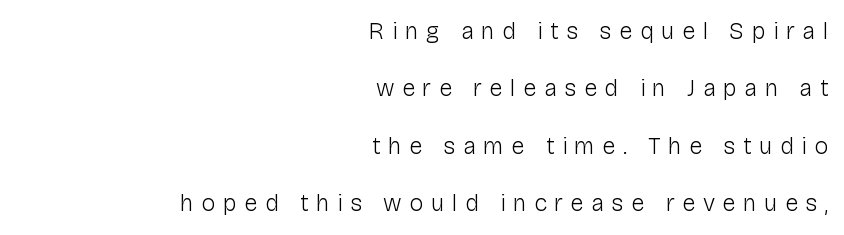
Q: Is the text bold? A: No.
Q: Is the text italic (slanted)? A: No, it is upright.
Q: Is the text underlined? A: No.
Q: How is the paragraph aligned? A: Right-aligned.
Q: Is the spacing between letters normal or unusually wide? A: Unusually wide.
Q: Is the spacing between lines tight, normal or loose? A: Loose.
